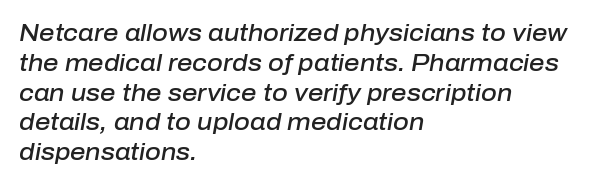
A typesetter would mark this as italic. These lines keep a tight, regular rhythm from letter to letter. Nobody drew a line under any word here. Reading down the block, your eye returns to a fixed left position each line. The glyphs have the mass of a demibold cut, below bold.
